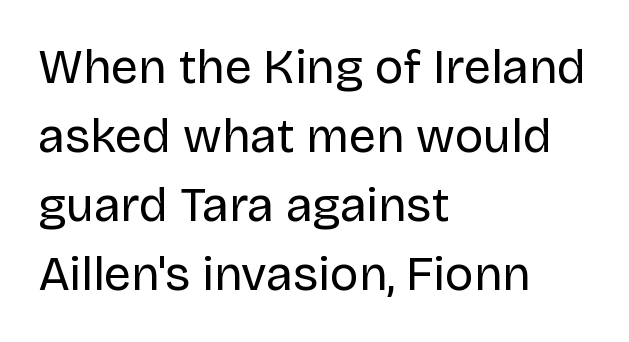
The image shows 48 px regular-weight sans-serif type, upright; set left-aligned, normal line spacing (1.44x), normal letter spacing, not underlined; low stroke contrast and a large x-height.
